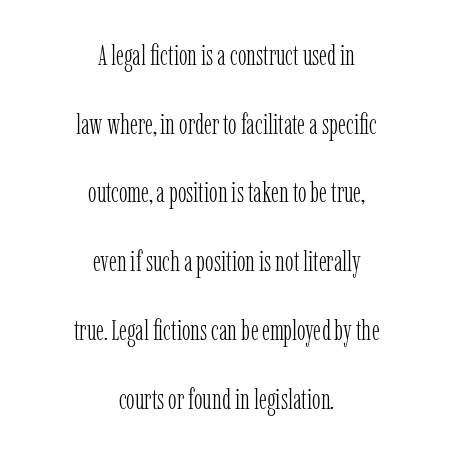
The image shows 29 px light, condensed serif type, upright; set centered, loose line spacing (2.37x), normal letter spacing, not underlined; low stroke contrast and a medium x-height.
